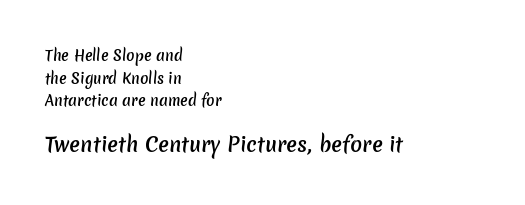
{"bold": "semi", "underline": "no", "align": "left", "line_spacing": "normal", "line_spacing_ratio": 1.62, "letter_spacing": "normal", "letter_spacing_em": 0.0, "larger_block": "second", "size_ratio": 1.43, "glyph_px": 20}
